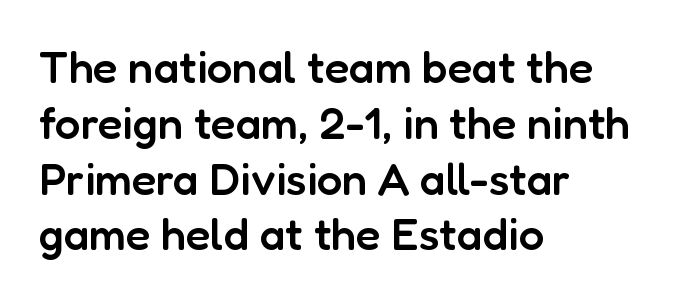
Q: Is the text bold? A: Semi-bold.
Q: Is the text italic (slanted)? A: No, it is upright.
Q: Is the typeface a serif or a sans-serif typeface? A: Sans-serif.
Q: Is the text underlined? A: No.
Q: How is the paragraph aligned? A: Left-aligned.
Q: Is the spacing between letters normal or unusually wide? A: Normal.
Q: Width (condensed, normal, or wide)? A: Normal.
Q: Stroke contrast? A: Low.
Q: x-height? A: Medium.
Q: Monospaced? A: No.
